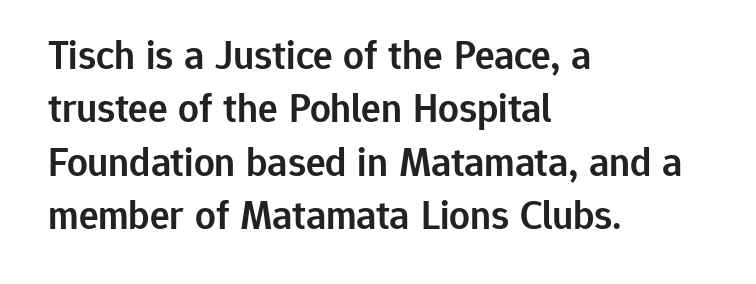
Whoever set this chose a conventional vertical rhythm. This sample uses an upright cut, with every glyph sitting square on the baseline. Grotesque or geometric, the face here clearly has no serifs. Inter-character spacing is left at the font's built-in metrics.
